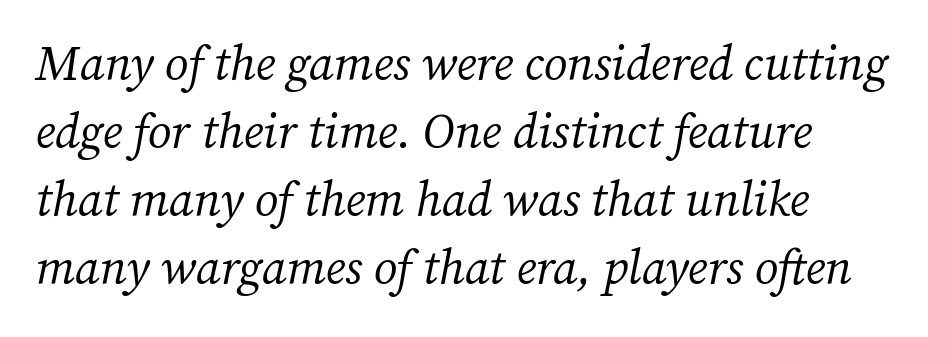
{"serif": "yes", "italic": "yes", "lean": "right", "slant_degrees": 12, "bold": "no", "weight": "regular", "width": "normal", "stroke_contrast": "medium", "x_height": "medium", "monospaced": "no", "underline": "no", "line_spacing": "normal", "line_spacing_ratio": 1.42, "letter_spacing": "normal", "letter_spacing_em": 0.0, "glyph_px": 48}
